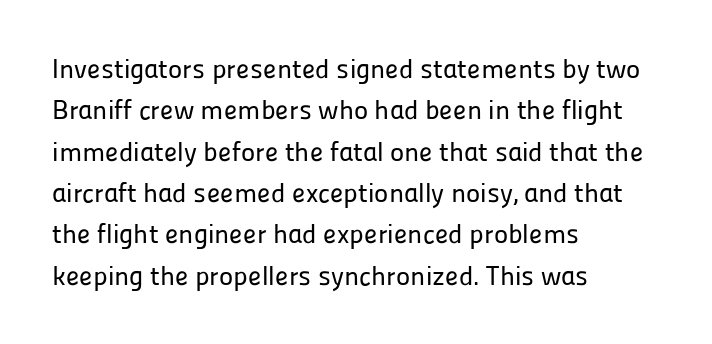
Successive baselines arrive at the customary interval. Short and long lines alike share a common starting point at left. Italic: no, the glyphs are upright roman. Short note: letters normally spaced. Quick note: underline off.
